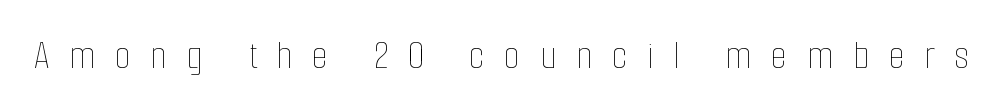
{"italic": "no", "bold": "no", "weight": "thin", "width": "condensed", "stroke_contrast": "low", "x_height": "medium", "monospaced": "no", "underline": "no", "letter_spacing": "wide", "letter_spacing_em": 0.46, "glyph_px": 42}
